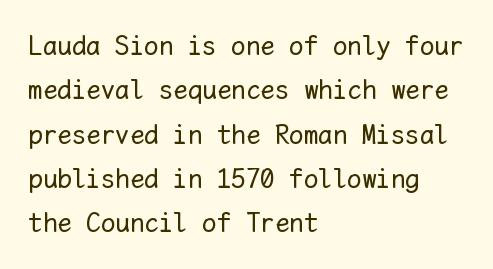
Q: Is the text bold? A: No.
Q: Is the text italic (slanted)? A: No, it is upright.
Q: Is the text underlined? A: No.
Q: How is the paragraph aligned? A: Left-aligned.
Q: Is the spacing between letters normal or unusually wide? A: Normal.
Q: Is the spacing between lines tight, normal or loose? A: Normal.
Q: Width (condensed, normal, or wide)? A: Normal.
Q: Stroke contrast? A: Low.
Q: x-height? A: Medium.
Q: Monospaced? A: Yes.
